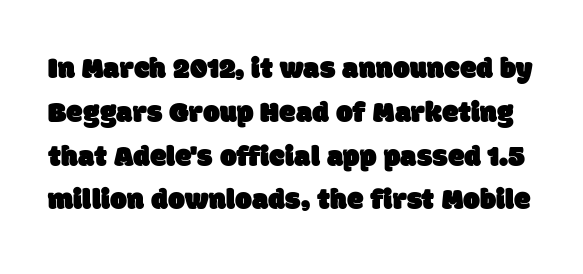
The image shows 30 px sans-serif type; set normal line spacing (1.46x), normal letter spacing, not underlined; low stroke contrast and a large x-height.
